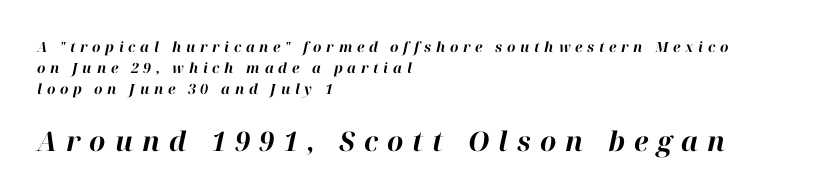
The zone under the glyphs is completely vacant. The typesetting leans heavy: a genuine bold. The typesetter chose a ragged-right arrangement here. What stands out about the letter spacing? Its width — letters are far apart.
